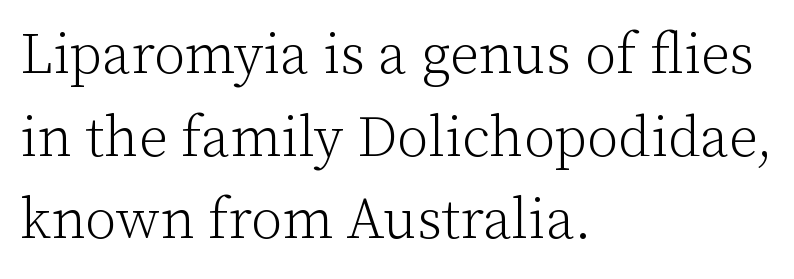
The horizontal fit of the characters is conventional and even. Stems and bowls with no extra thickness — not bold. Horizontally, the lines are justified to the leading edge only. Does the lettering tilt? It doesn't — this is upright. These lines are composed in type with serifs.
